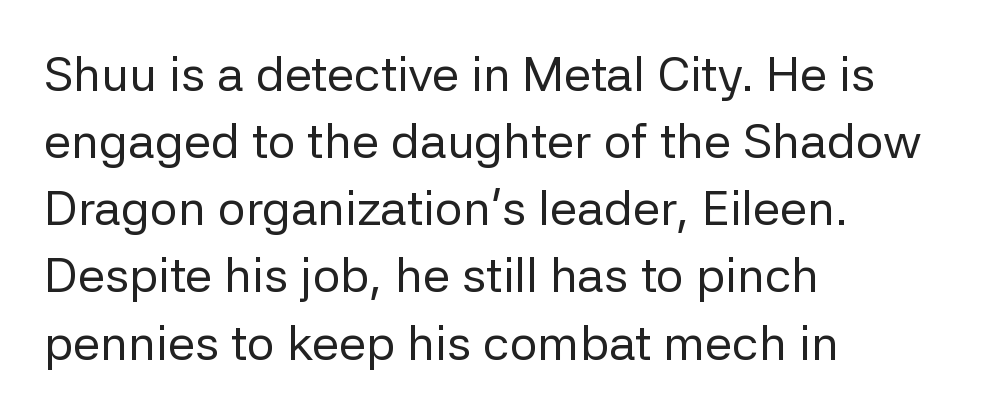
These lines are rendered in a variable-pitch font. The rows are spaced the way most documents space them. Is the letter spacing exaggerated? No — it looks like the ordinary default. The font is comparable to plain body text, perhaps lighter.
